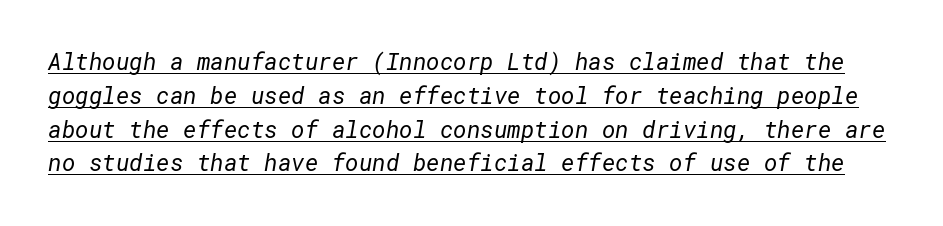
The string is rendered with underlining switched on. How would I describe the line gaps? Plain and ordinary. Words appear dense and cohesive because spacing is normal. Counters stay open thanks to moderate or lighter strokes.
